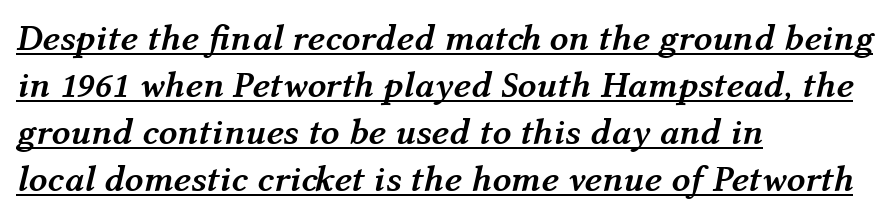
The image shows 37 px semibold type, italic (leaning right); set left-aligned, normal line spacing (1.27x), normal letter spacing, underlined; medium stroke contrast and a medium x-height.
